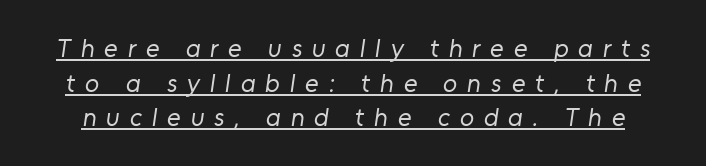
The image shows 26 px text type; set normal line spacing (1.33x), unusually wide letter spacing (+0.38 em), underlined.
